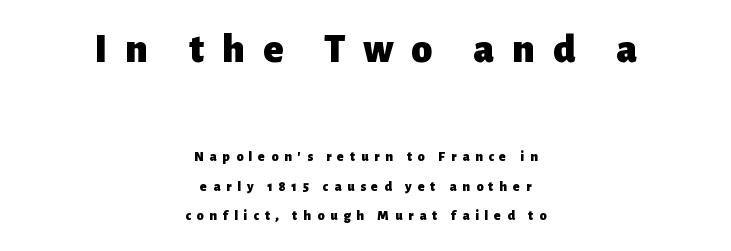
Q: Is the text bold? A: Yes.
Q: Is the text italic (slanted)? A: No, it is upright.
Q: Is the typeface a serif or a sans-serif typeface? A: Sans-serif.
Q: Is the text underlined? A: No.
Q: How is the paragraph aligned? A: Centered.
Q: Is the spacing between letters normal or unusually wide? A: Unusually wide.
Q: Is the spacing between lines tight, normal or loose? A: Loose.
Q: Which block of text is set in a larger size, the first (top) or the second (bottom)? A: The first (top) one.
Q: Width (condensed, normal, or wide)? A: Normal.
Q: Stroke contrast? A: Low.
Q: x-height? A: Medium.
Q: Monospaced? A: No.
